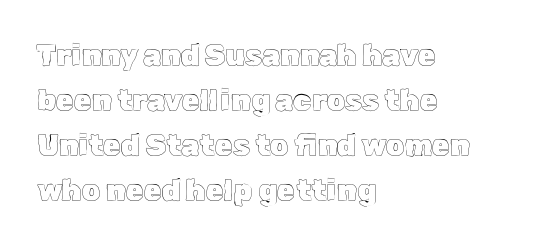
This sample uses plain, unmodified letter spacing. Unlike italic type, these characters show no tilt at all. Spacing verdict: proportional, widths tailored to each character. Is the block centered? No — it sits flush against the left margin.
